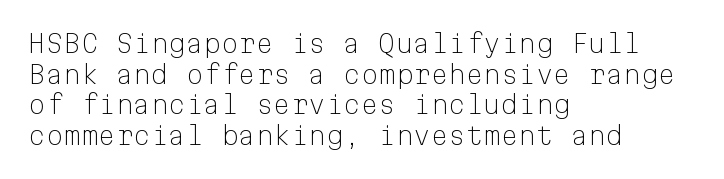
The letters look calm and open, with moderate or lighter stems. Descenders are the only things crossing below the line. Left-aligned paragraph, ragged on the right. Short note: letters normally spaced.
